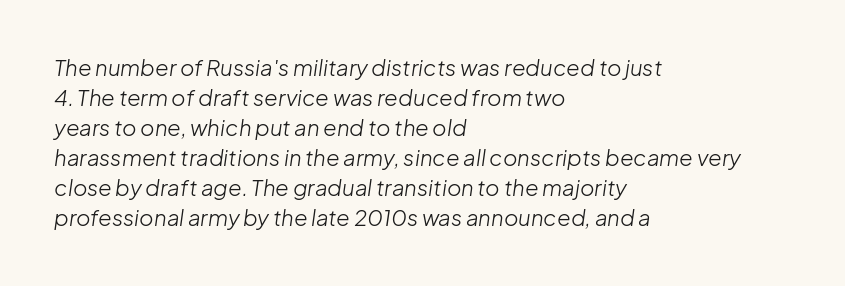
{"italic": "yes", "lean": "right", "slant_degrees": 8, "bold": "no", "underline": "no", "align": "left", "line_spacing": "normal", "line_spacing_ratio": 1.36, "letter_spacing": "normal", "letter_spacing_em": 0.0, "glyph_px": 22}
